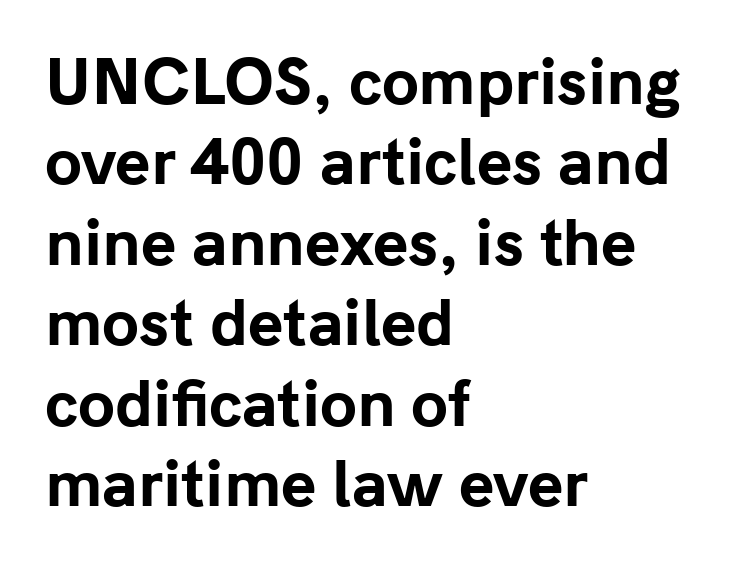
Q: Is the text bold? A: Yes.
Q: Is the text italic (slanted)? A: No, it is upright.
Q: Is the typeface a serif or a sans-serif typeface? A: Sans-serif.
Q: Is the text underlined? A: No.
Q: How is the paragraph aligned? A: Left-aligned.
Q: Is the spacing between letters normal or unusually wide? A: Normal.
Q: Is the spacing between lines tight, normal or loose? A: Normal.
Q: Width (condensed, normal, or wide)? A: Normal.
Q: Stroke contrast? A: Low.
Q: x-height? A: Medium.
Q: Monospaced? A: No.
